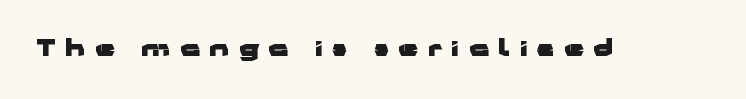
The image shows 22 px bold type, upright; set unusually wide letter spacing (+0.44 em), not underlined.
